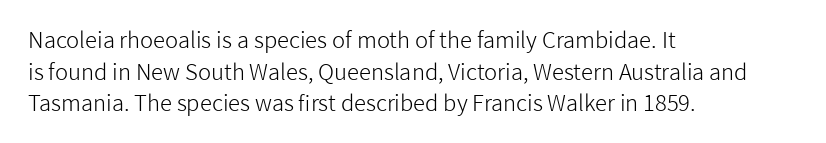
Ordinary non-slanted type is in use. Whoever set this chose a conventional vertical rhythm. Nothing unusual about the tracking: characters are spaced as the font intends. Every row of glyphs begins at an identical x-position on the left.
